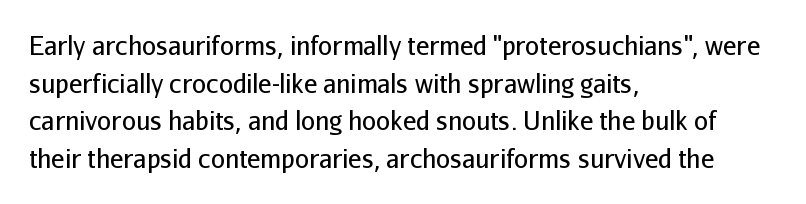
Q: Is the text bold? A: No.
Q: Is the text italic (slanted)? A: No, it is upright.
Q: Is the text underlined? A: No.
Q: How is the paragraph aligned? A: Left-aligned.
Q: Is the spacing between letters normal or unusually wide? A: Normal.
Q: Is the spacing between lines tight, normal or loose? A: Normal.
